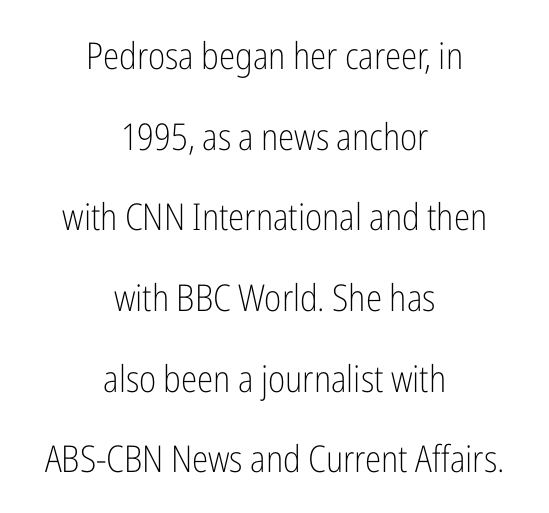
Q: Is the text bold? A: No.
Q: Is the text italic (slanted)? A: No, it is upright.
Q: Is the typeface a serif or a sans-serif typeface? A: Sans-serif.
Q: Is the text underlined? A: No.
Q: How is the paragraph aligned? A: Centered.
Q: Is the spacing between letters normal or unusually wide? A: Normal.
Q: Is the spacing between lines tight, normal or loose? A: Loose.
Q: Width (condensed, normal, or wide)? A: Condensed.
Q: Stroke contrast? A: Low.
Q: x-height? A: Medium.
Q: Monospaced? A: No.
